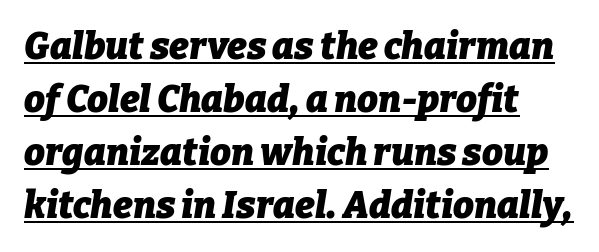
The image shows 37 px heavy type, italic (leaning right); set left-aligned, normal line spacing (1.43x), normal letter spacing, underlined; low stroke contrast and a medium x-height.
